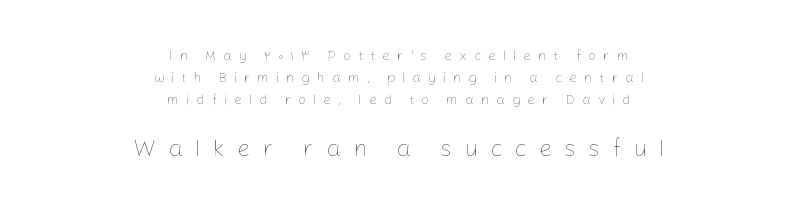
The image shows 24 px text type, upright; set centered, normal line spacing (1.58x), unusually wide letter spacing (+0.49 em), not underlined; the second (bottom) block is 1.71x larger.
